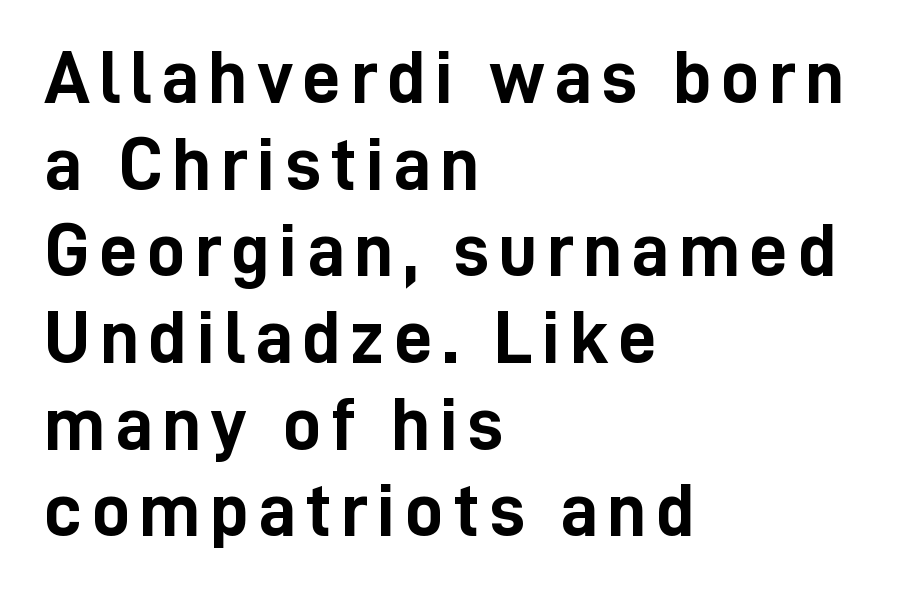
{"serif": "no", "italic": "no", "bold": "yes", "weight": "semibold", "width": "condensed", "stroke_contrast": "low", "x_height": "medium", "monospaced": "no", "underline": "no", "align": "left", "line_spacing": "tight", "line_spacing_ratio": 1.14, "glyph_px": 76}
